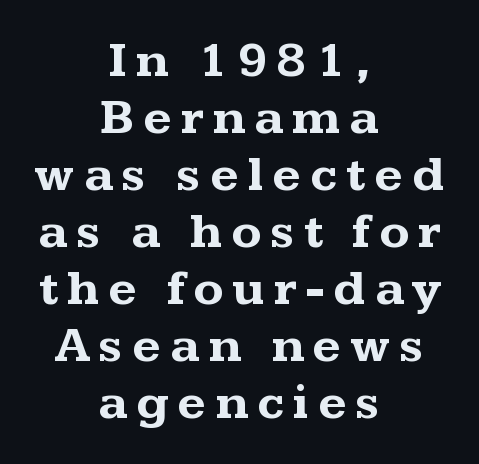
Q: Is the text bold? A: Yes.
Q: Is the text italic (slanted)? A: No, it is upright.
Q: Is the typeface a serif or a sans-serif typeface? A: Serif.
Q: Is the text underlined? A: No.
Q: How is the paragraph aligned? A: Centered.
Q: Is the spacing between lines tight, normal or loose? A: Tight.
Q: Width (condensed, normal, or wide)? A: Wide.
Q: Stroke contrast? A: Medium.
Q: x-height? A: Medium.
Q: Monospaced? A: No.
